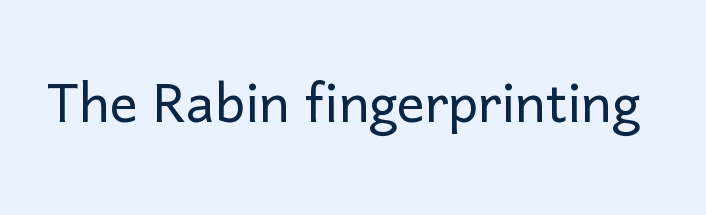
{"serif": "no", "italic": "no", "bold": "no", "weight": "light", "width": "normal", "stroke_contrast": "low", "x_height": "medium", "monospaced": "no", "underline": "no", "letter_spacing": "normal", "letter_spacing_em": 0.0, "glyph_px": 70}
